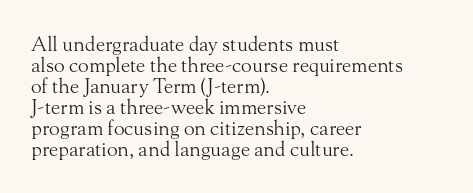
{"italic": "no", "bold": "no", "underline": "no", "align": "left", "line_spacing": "tight", "line_spacing_ratio": 1.05, "letter_spacing": "normal", "letter_spacing_em": 0.0, "glyph_px": 20}
